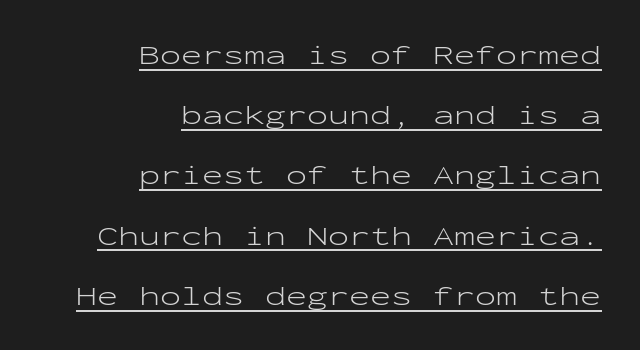
The image shows 28 px light, wide sans-serif type, upright, monospaced; set right-aligned, loose line spacing (2.15x), normal letter spacing, underlined; low stroke contrast and a medium x-height.
